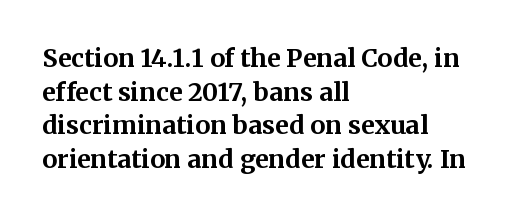
Students, note that the glyphs here touch the page at normal intervals. Chunky letters — that's bold for sure. Descenders are the only things crossing below the line. Notice how the passage keeps a crisp vertical edge on the left only.
